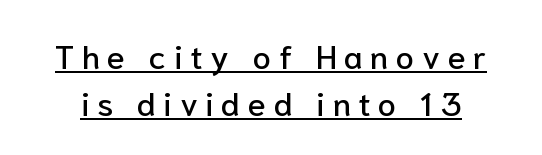
{"serif": "no", "italic": "no", "width": "normal", "stroke_contrast": "low", "x_height": "medium", "monospaced": "no", "underline": "yes", "line_spacing": "normal", "line_spacing_ratio": 1.42, "letter_spacing": "wide", "letter_spacing_em": 0.23, "glyph_px": 33}
